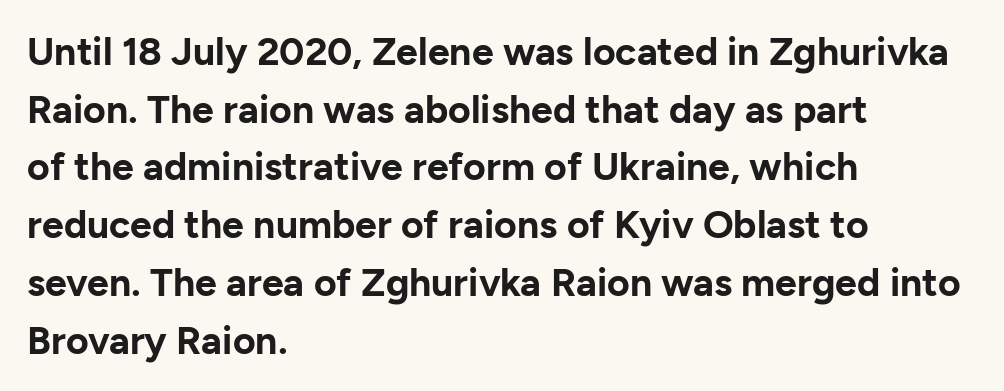
The image shows 39 px bold sans-serif type, upright; set left-aligned, normal line spacing (1.48x), normal letter spacing, not underlined; low stroke contrast and a medium x-height.
